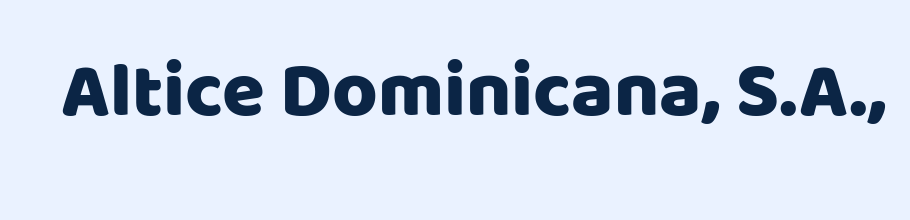
{"serif": "no", "italic": "no", "width": "normal", "stroke_contrast": "low", "x_height": "large", "monospaced": "no", "underline": "no", "letter_spacing": "normal", "letter_spacing_em": 0.0, "glyph_px": 78}
